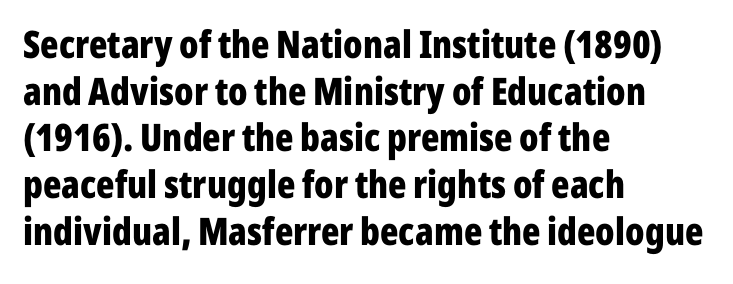
Q: Is the text bold? A: Yes.
Q: Is the text italic (slanted)? A: No, it is upright.
Q: Is the typeface a serif or a sans-serif typeface? A: Sans-serif.
Q: Is the text underlined? A: No.
Q: How is the paragraph aligned? A: Left-aligned.
Q: Is the spacing between letters normal or unusually wide? A: Normal.
Q: Width (condensed, normal, or wide)? A: Condensed.
Q: Stroke contrast? A: Low.
Q: x-height? A: Medium.
Q: Monospaced? A: No.
